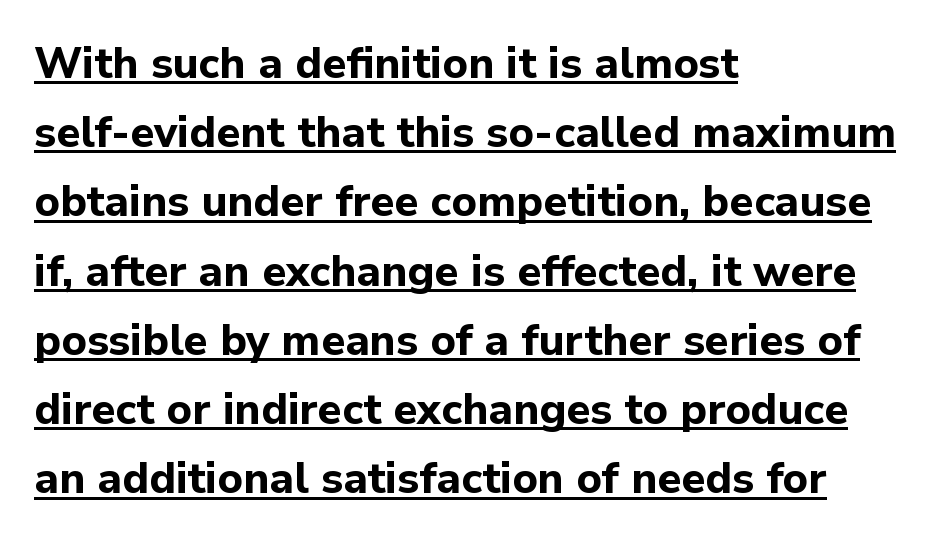
Q: Is the text bold? A: Yes.
Q: Is the text italic (slanted)? A: No, it is upright.
Q: Is the typeface a serif or a sans-serif typeface? A: Sans-serif.
Q: Is the text underlined? A: Yes.
Q: How is the paragraph aligned? A: Left-aligned.
Q: Is the spacing between letters normal or unusually wide? A: Normal.
Q: Is the spacing between lines tight, normal or loose? A: Normal.
Q: Width (condensed, normal, or wide)? A: Normal.
Q: Stroke contrast? A: Low.
Q: x-height? A: Medium.
Q: Monospaced? A: No.
